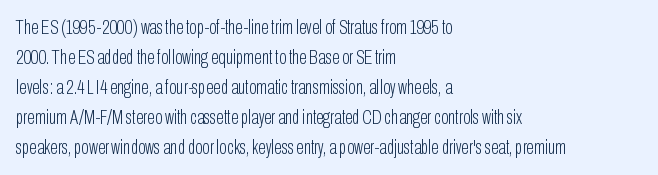
The image shows 20 px text type, upright; set left-aligned, normal line spacing (1.5x), normal letter spacing, not underlined.
